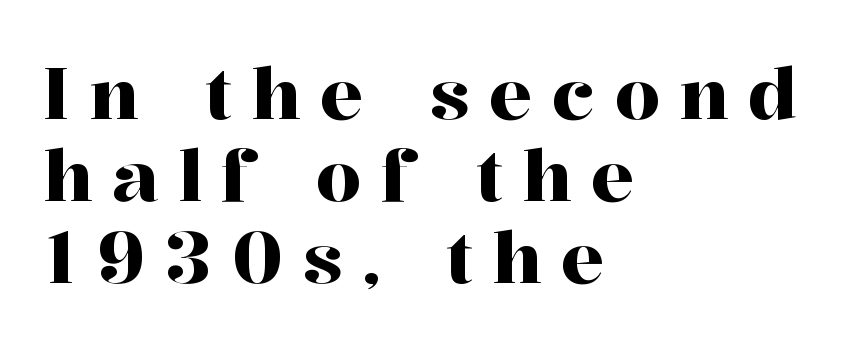
The image shows 72 px serif type, upright; set left-aligned, tight line spacing (1.14x), unusually wide letter spacing (+0.27 em), not underlined; high stroke contrast and a medium x-height.
